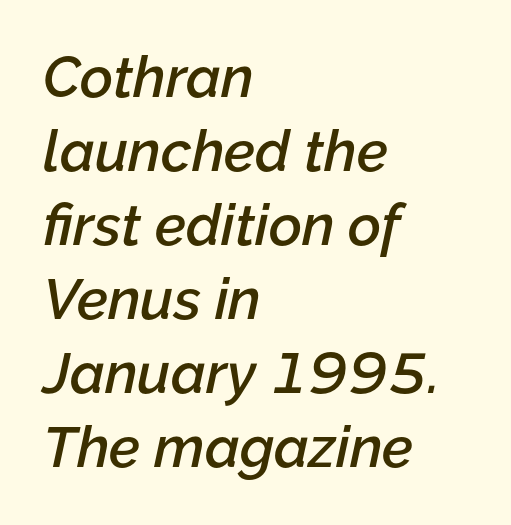
{"italic": "yes", "lean": "right", "slant_degrees": 12, "bold": "semi", "weight": "semibold", "width": "normal", "stroke_contrast": "low", "x_height": "medium", "monospaced": "no", "underline": "no", "align": "left", "line_spacing": "normal", "line_spacing_ratio": 1.3, "letter_spacing": "normal", "letter_spacing_em": 0.0, "glyph_px": 57}
